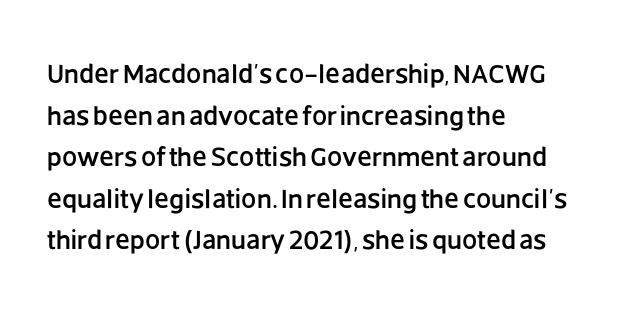
{"italic": "no", "underline": "no", "align": "left", "line_spacing": "normal", "line_spacing_ratio": 1.54, "letter_spacing": "normal", "letter_spacing_em": 0.0, "glyph_px": 27}
